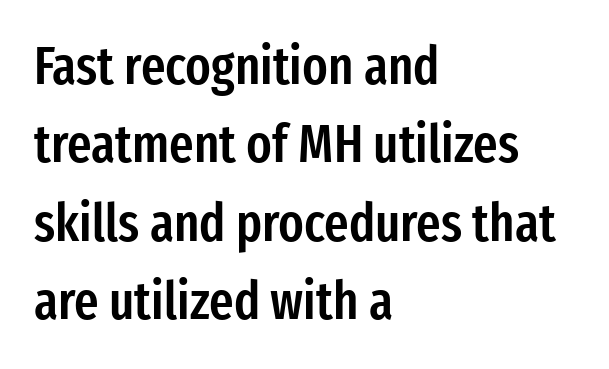
The image shows 53 px semibold, condensed sans-serif type, upright; set left-aligned, normal line spacing (1.48x), normal letter spacing, not underlined; low stroke contrast and a medium x-height.
